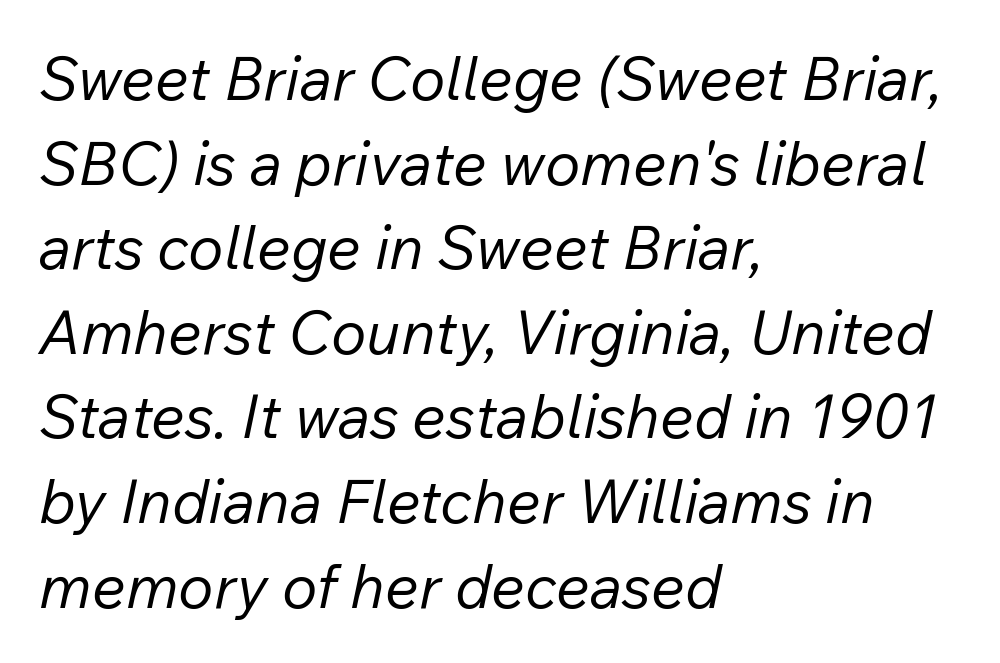
Interline gaps are of average width in this sample. Compared with ordinary roman type, these characters are visibly tilted. The paragraph has a hard left edge and a soft right edge. Check the space under the baseline: it is left empty. No extra ink here — the face is not bold. Is the letter spacing exaggerated? No — it looks like the ordinary default.
